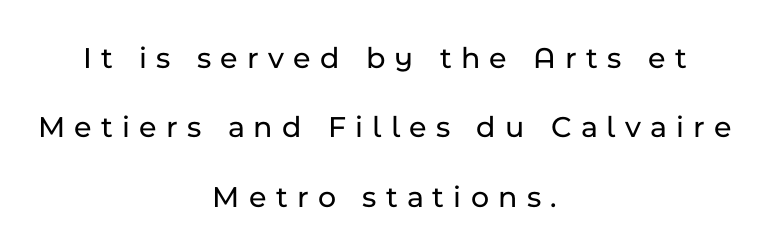
The image shows 31 px sans-serif type, upright; set centered, loose line spacing (2.24x), unusually wide letter spacing (+0.3 em), not underlined; low stroke contrast and a medium x-height.
